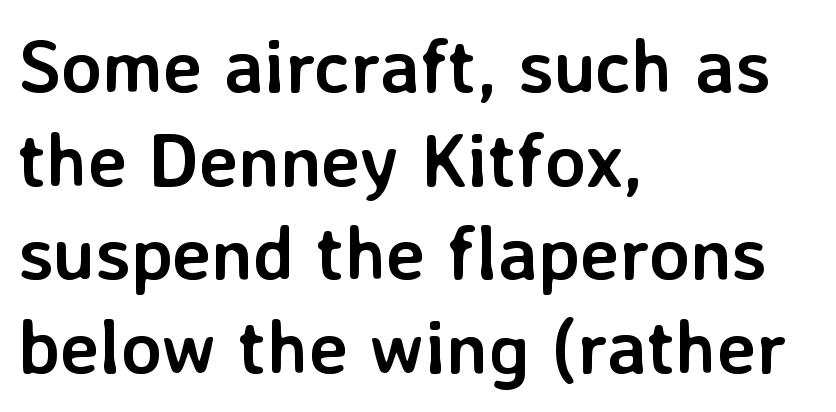
The image shows 75 px semibold sans-serif type, upright; set left-aligned, normal line spacing (1.25x), normal letter spacing, not underlined; low stroke contrast and a medium x-height.
